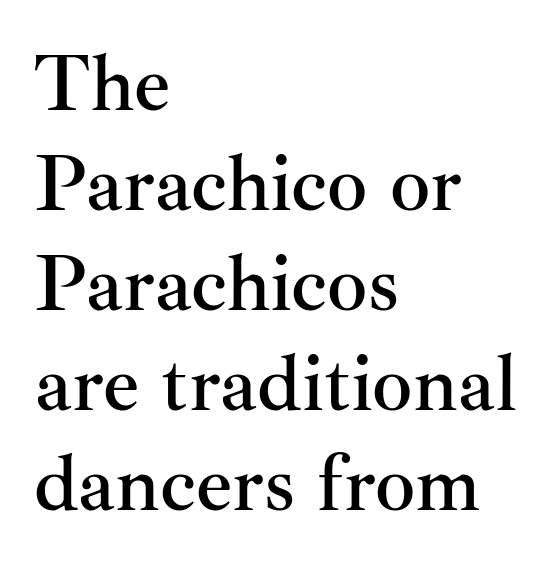
To sum up the face: it has serifs. Every character sits straight up, as roman type does. All the whitespace from short lines collects on the right. The specimen omits any rule beneath the text block's lines. This rendering leaves character spacing at its baseline value. A normal amount of white space separates one row of letters from the next.
